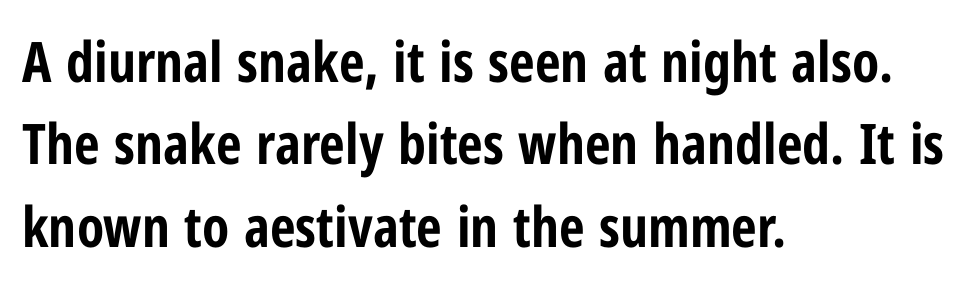
{"serif": "no", "italic": "no", "bold": "yes", "weight": "bold", "width": "condensed", "stroke_contrast": "low", "x_height": "medium", "monospaced": "no", "underline": "no", "align": "left", "line_spacing": "normal", "line_spacing_ratio": 1.47, "letter_spacing": "normal", "letter_spacing_em": 0.0, "glyph_px": 56}
